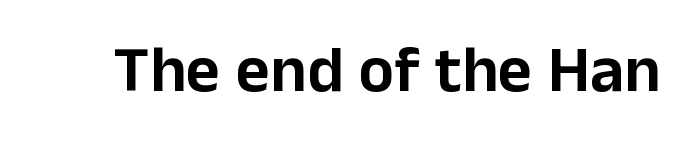
{"serif": "no", "italic": "no", "width": "normal", "stroke_contrast": "low", "x_height": "medium", "monospaced": "no", "underline": "no", "letter_spacing": "normal", "letter_spacing_em": 0.0, "glyph_px": 66}
